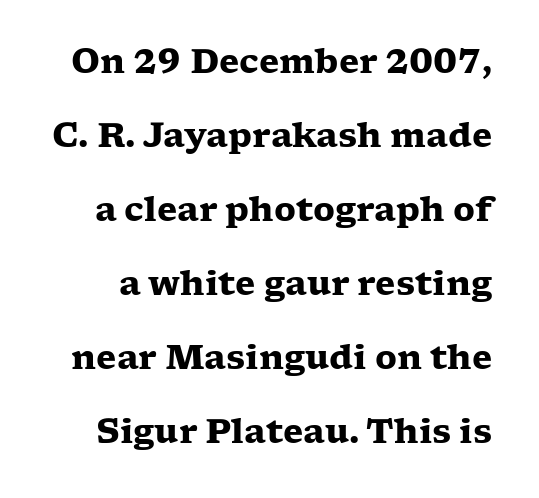
{"serif": "yes", "italic": "no", "bold": "yes", "weight": "heavy", "width": "wide", "stroke_contrast": "low", "x_height": "medium", "monospaced": "no", "underline": "no", "line_spacing": "loose", "line_spacing_ratio": 2.24, "letter_spacing": "normal", "letter_spacing_em": 0.0, "glyph_px": 33}
